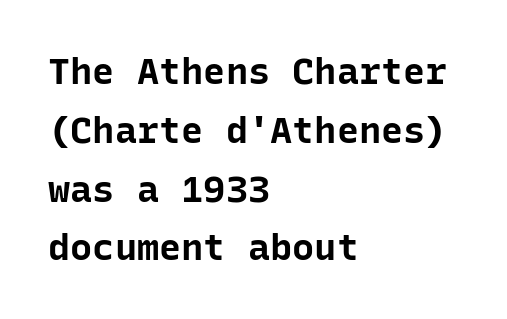
Q: Is the text bold? A: Yes.
Q: Is the text italic (slanted)? A: No, it is upright.
Q: Is the typeface a serif or a sans-serif typeface? A: Sans-serif.
Q: Is the text underlined? A: No.
Q: How is the paragraph aligned? A: Left-aligned.
Q: Is the spacing between letters normal or unusually wide? A: Normal.
Q: Is the spacing between lines tight, normal or loose? A: Normal.
Q: Width (condensed, normal, or wide)? A: Normal.
Q: Stroke contrast? A: Low.
Q: x-height? A: Medium.
Q: Monospaced? A: Yes.
